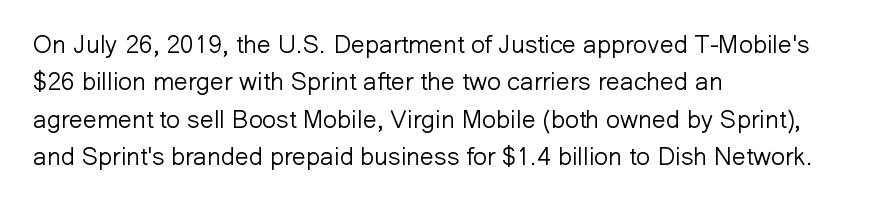
Q: Is the text bold? A: No.
Q: Is the text italic (slanted)? A: No, it is upright.
Q: Is the text underlined? A: No.
Q: How is the paragraph aligned? A: Left-aligned.
Q: Is the spacing between letters normal or unusually wide? A: Normal.
Q: Is the spacing between lines tight, normal or loose? A: Normal.
